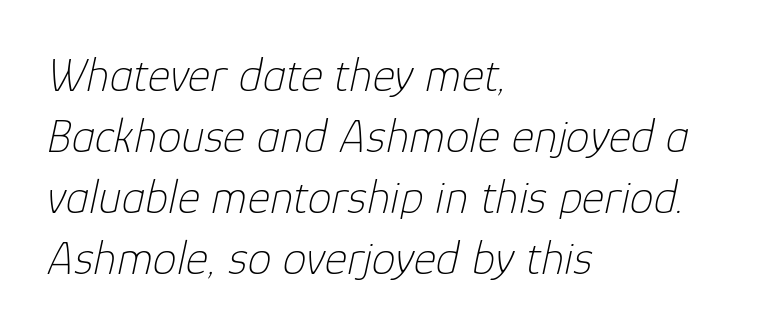
Q: Is the text bold? A: No.
Q: Is the text italic (slanted)? A: Yes, it leans right by about 12 degrees.
Q: Is the text underlined? A: No.
Q: How is the paragraph aligned? A: Left-aligned.
Q: Is the spacing between letters normal or unusually wide? A: Normal.
Q: Is the spacing between lines tight, normal or loose? A: Normal.
Q: Width (condensed, normal, or wide)? A: Normal.
Q: Stroke contrast? A: Low.
Q: x-height? A: Medium.
Q: Monospaced? A: No.
